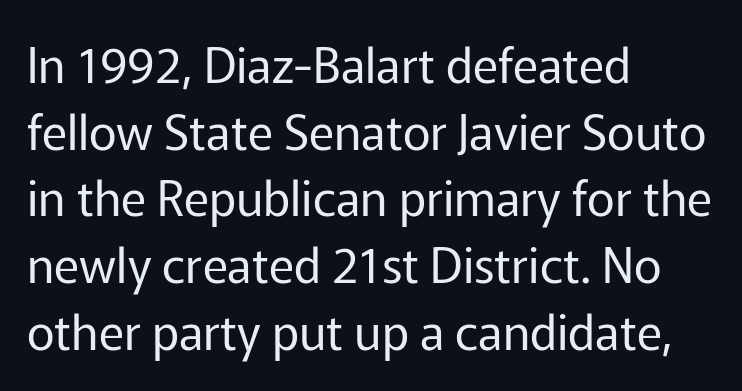
{"serif": "no", "italic": "no", "bold": "no", "weight": "regular", "width": "normal", "stroke_contrast": "low", "x_height": "medium", "monospaced": "no", "underline": "no", "align": "left", "line_spacing": "normal", "line_spacing_ratio": 1.39, "letter_spacing": "normal", "letter_spacing_em": 0.0, "glyph_px": 48}
